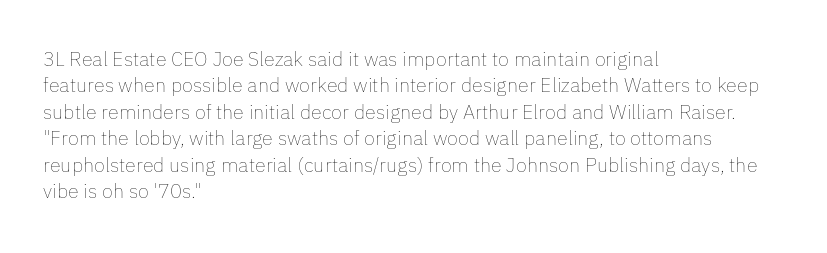
{"italic": "no", "bold": "no", "underline": "no", "align": "left", "line_spacing": "normal", "line_spacing_ratio": 1.32, "letter_spacing": "normal", "letter_spacing_em": 0.0, "glyph_px": 20}
